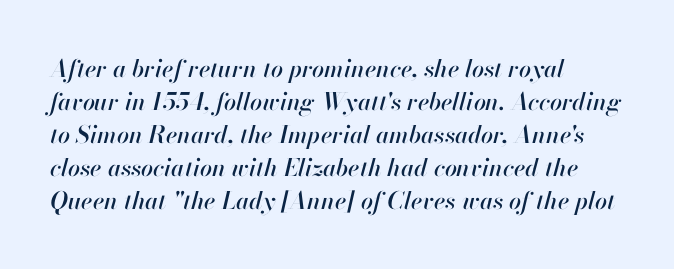
Q: Is the text italic (slanted)? A: Yes, it leans right by about 13 degrees.
Q: Is the text underlined? A: No.
Q: How is the paragraph aligned? A: Left-aligned.
Q: Is the spacing between letters normal or unusually wide? A: Normal.
Q: Is the spacing between lines tight, normal or loose? A: Normal.
